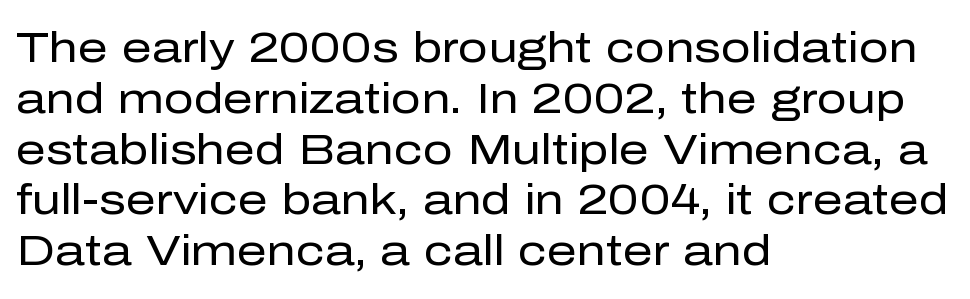
Letters rest on an invisible, unmarked baseline. On a weight scale, this lands at 450 or below. Here the designer chose a conventional face with non-uniform glyph widths. A classic flush-left, rag-right setting is used for this passage. Type style note: lacks serifs.
